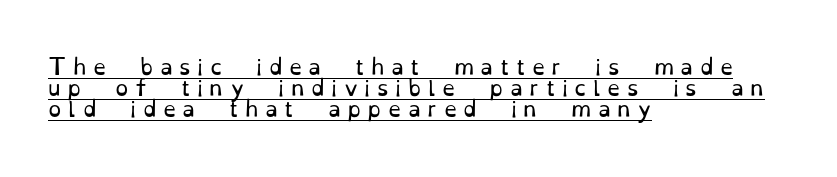
{"italic": "no", "bold": "no", "underline": "yes", "align": "left", "line_spacing": "tight", "line_spacing_ratio": 1.01, "letter_spacing": "wide", "letter_spacing_em": 0.31, "glyph_px": 21}
